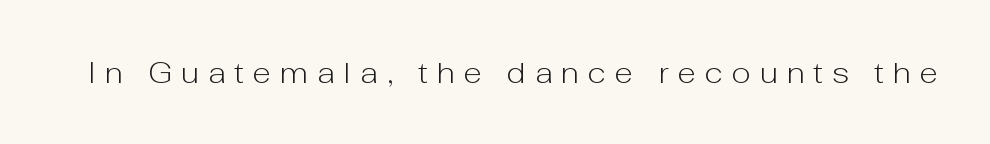
The image shows 30 px light sans-serif type, upright; set unusually wide letter spacing (+0.3 em), not underlined; low stroke contrast and a medium x-height.
